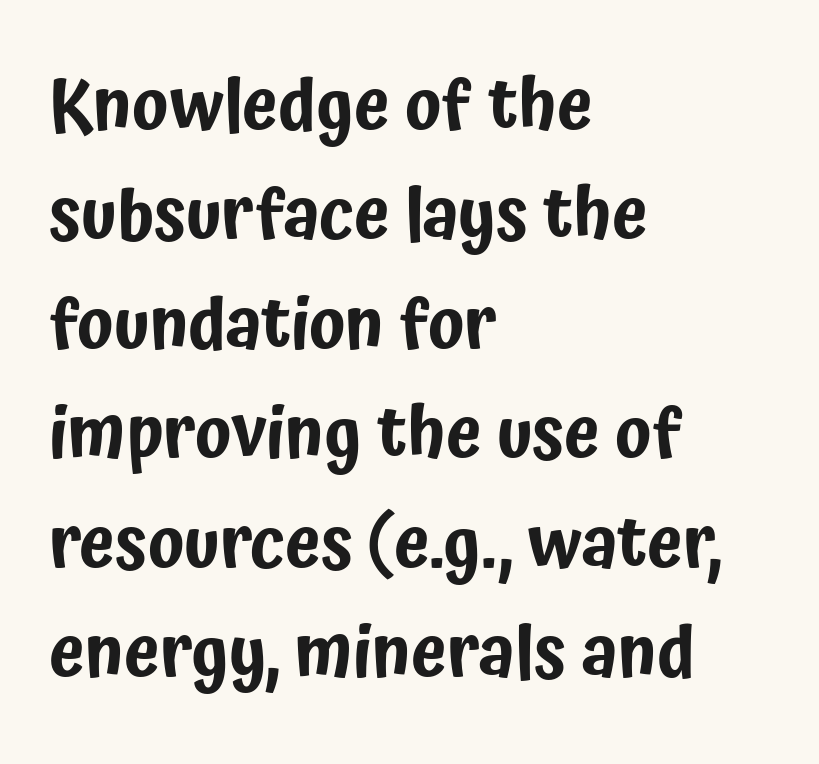
{"serif": "no", "italic": "no", "width": "condensed", "stroke_contrast": "low", "x_height": "medium", "monospaced": "no", "underline": "no", "align": "left", "line_spacing": "normal", "line_spacing_ratio": 1.52, "letter_spacing": "normal", "letter_spacing_em": 0.0, "glyph_px": 72}
